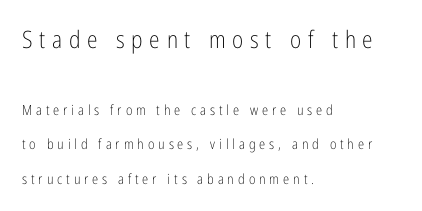
The image shows 24 px text type, upright; set left-aligned, loose line spacing (2.45x), unusually wide letter spacing (+0.28 em), not underlined; the first (top) block is 1.71x larger.
